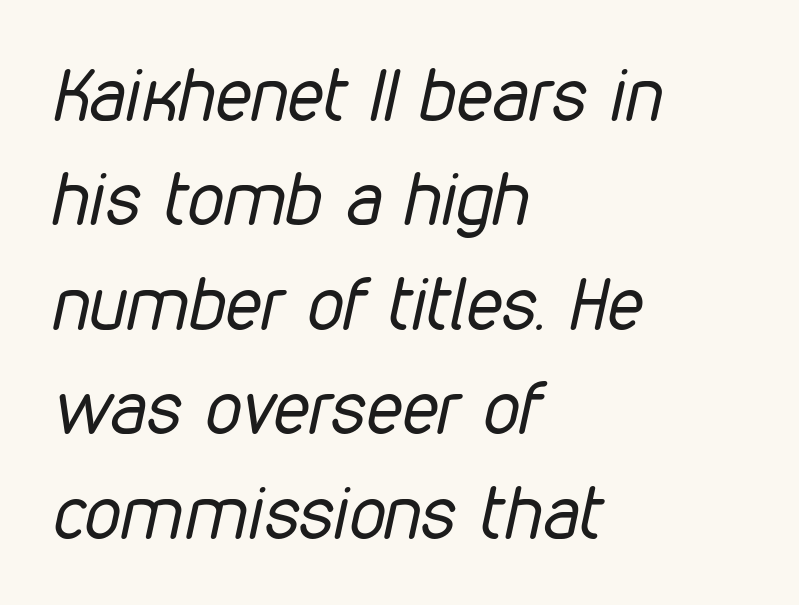
Q: Is the text bold? A: No.
Q: Is the text italic (slanted)? A: Yes, it leans right by about 12 degrees.
Q: Is the text underlined? A: No.
Q: How is the paragraph aligned? A: Left-aligned.
Q: Is the spacing between letters normal or unusually wide? A: Normal.
Q: Is the spacing between lines tight, normal or loose? A: Normal.
Q: Width (condensed, normal, or wide)? A: Condensed.
Q: Stroke contrast? A: Low.
Q: x-height? A: Medium.
Q: Monospaced? A: No.
